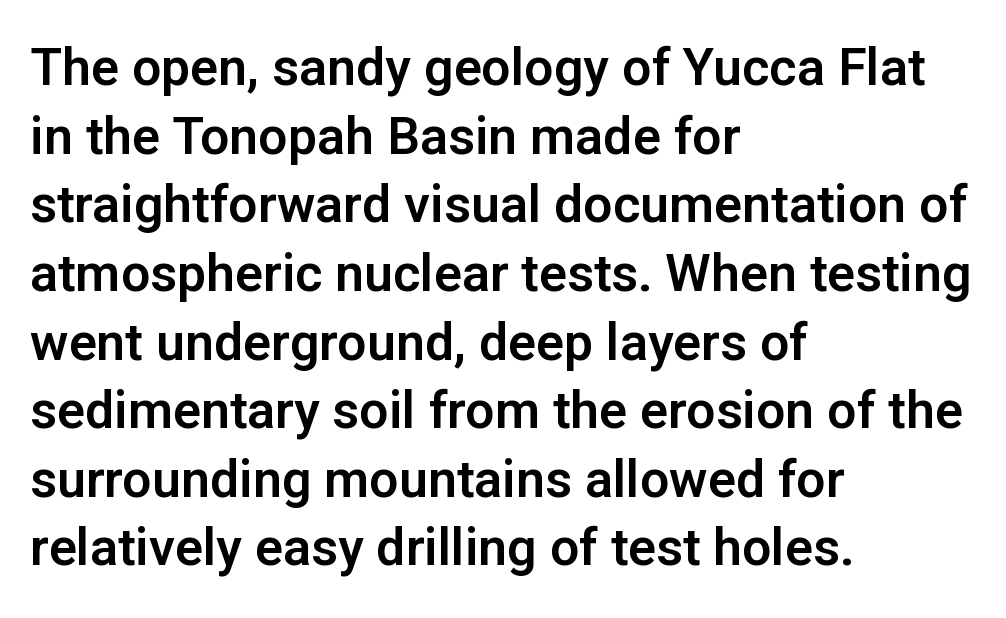
Honestly, there is no underline to notice here at all. Note: no serifs on the glyphs. Notice how the stems are strictly vertical — no italics here. Does the copy run flush right? No — it runs flush left.
